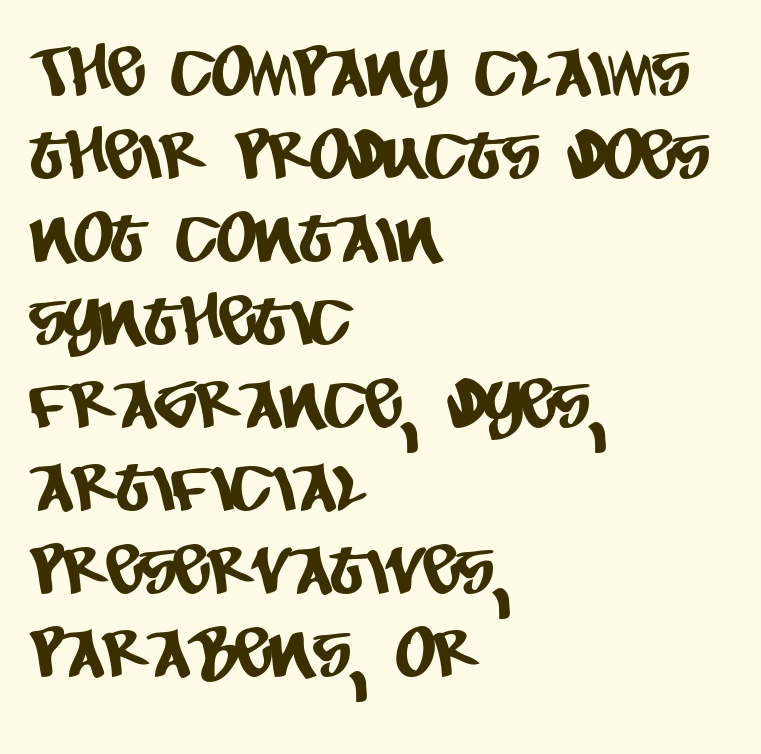
Quick note: underline off. Leftover space on each line is placed entirely after the last word. Tracking here is standard; glyphs follow each other at the usual distance. The characters display no serif detailing; their extremities are plain. The rendering uses natural spacing where letterforms have individual widths.
